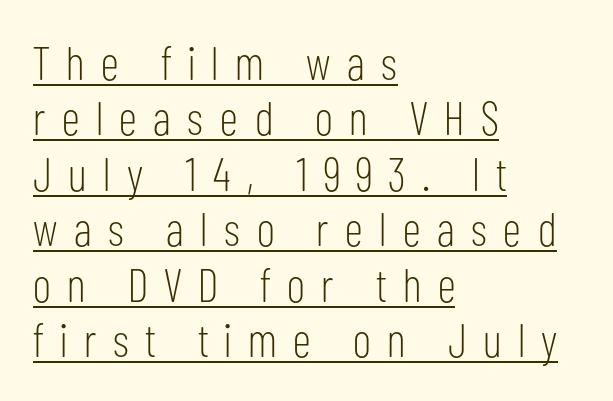
The image shows 47 px light, condensed sans-serif type, upright; set left-aligned, line spacing 1.18x, unusually wide letter spacing (+0.35 em), underlined; low stroke contrast and a medium x-height.
